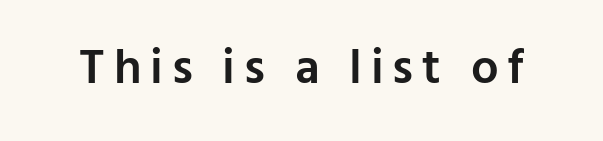
The image shows 49 px semibold sans-serif type, upright; set not underlined; low stroke contrast and a medium x-height.
